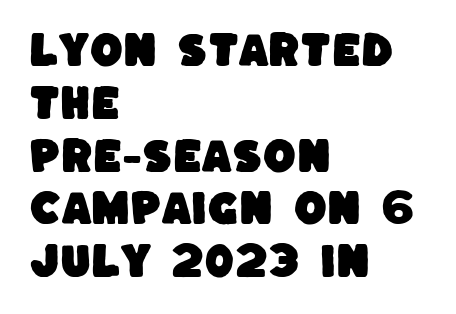
{"serif": "no", "width": "normal", "stroke_contrast": "low", "x_height": "large", "monospaced": "no", "underline": "no", "align": "left", "line_spacing": "normal", "line_spacing_ratio": 1.39, "letter_spacing": "normal", "letter_spacing_em": 0.0, "glyph_px": 38}
